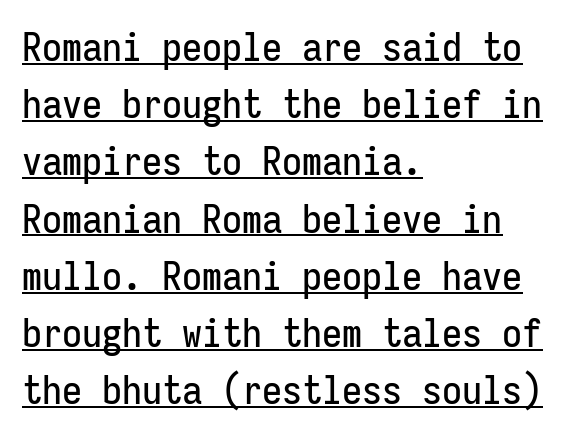
{"serif": "no", "italic": "no", "width": "condensed", "stroke_contrast": "low", "x_height": "medium", "monospaced": "yes", "underline": "yes", "align": "left", "line_spacing": "normal", "line_spacing_ratio": 1.43, "letter_spacing": "normal", "letter_spacing_em": 0.0, "glyph_px": 40}
